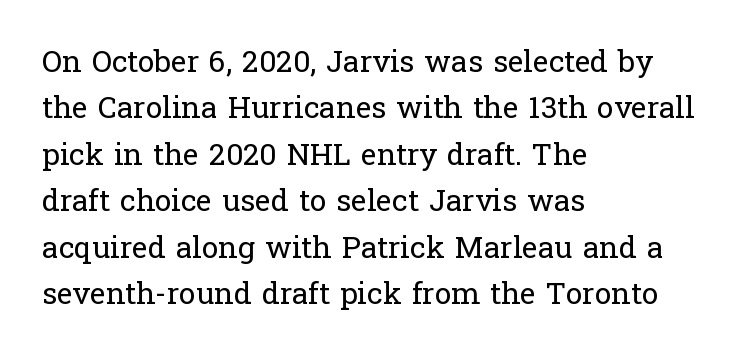
Q: Is the text bold? A: No.
Q: Is the text italic (slanted)? A: No, it is upright.
Q: Is the typeface a serif or a sans-serif typeface? A: Serif.
Q: Is the text underlined? A: No.
Q: How is the paragraph aligned? A: Left-aligned.
Q: Is the spacing between letters normal or unusually wide? A: Normal.
Q: Is the spacing between lines tight, normal or loose? A: Normal.
Q: Width (condensed, normal, or wide)? A: Normal.
Q: Stroke contrast? A: Low.
Q: x-height? A: Medium.
Q: Monospaced? A: No.
